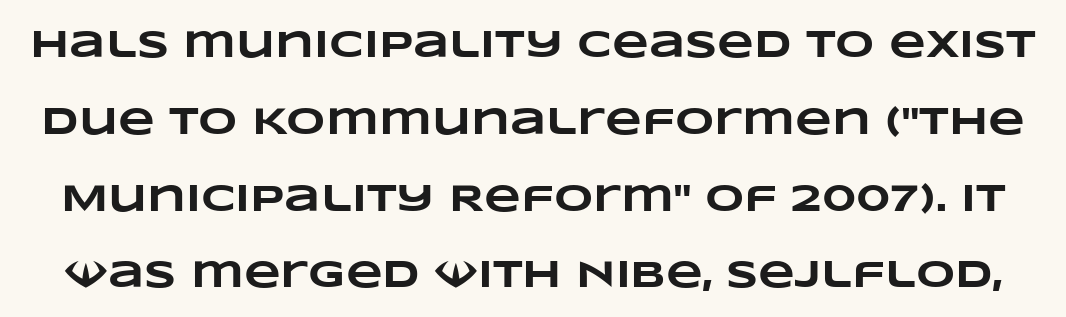
I'd describe the lettering as bold — thick and assertive. Do the characters align in a grid? No, the font is proportional. Clear beneath every line of the passage. No extra tracking has been applied to these lines. Widely set lines give the paragraph a tall, airy silhouette.
